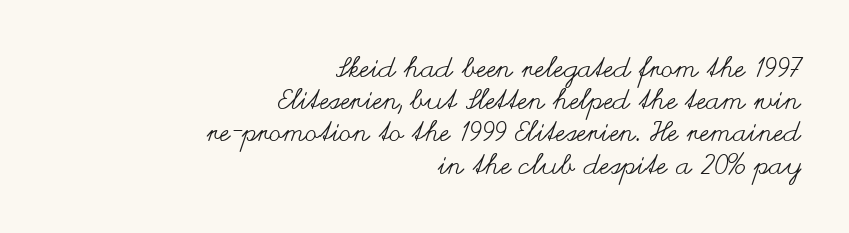
Each row of text sits above clean, open space. Varying glyph widths throughout — classic text-font behaviour. The letters look calm and open, with moderate or lighter stems. The text block is weighted toward the right margin, trailing off unevenly leftward.
